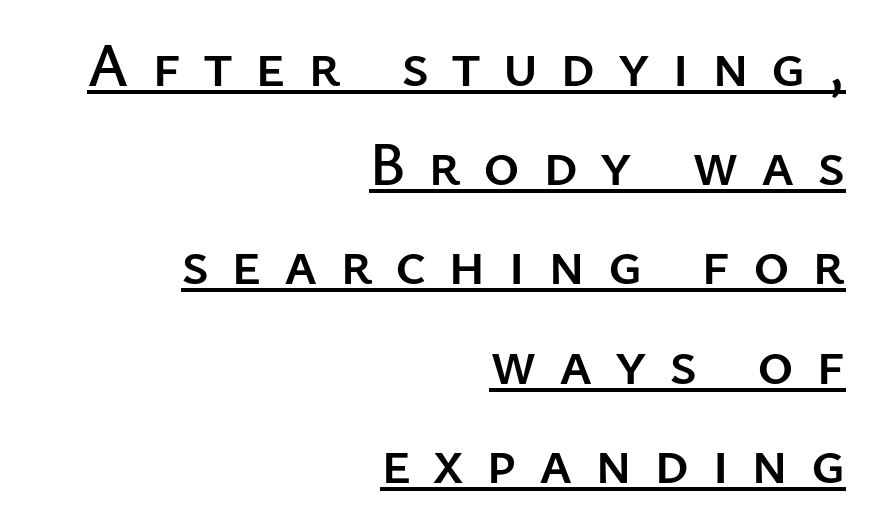
The image shows 62 px sans-serif type, upright; set right-aligned, normal line spacing (1.6x), unusually wide letter spacing (+0.36 em), underlined; low stroke contrast and a medium x-height.
